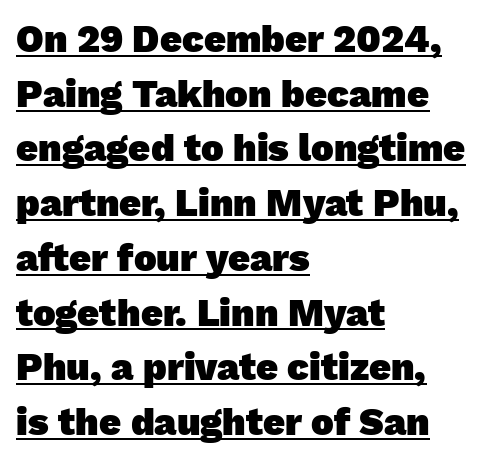
Q: Is the text bold? A: Yes.
Q: Is the typeface a serif or a sans-serif typeface? A: Sans-serif.
Q: Is the text underlined? A: Yes.
Q: How is the paragraph aligned? A: Left-aligned.
Q: Is the spacing between letters normal or unusually wide? A: Normal.
Q: Is the spacing between lines tight, normal or loose? A: Normal.
Q: Width (condensed, normal, or wide)? A: Normal.
Q: Stroke contrast? A: Low.
Q: x-height? A: Medium.
Q: Monospaced? A: No.
